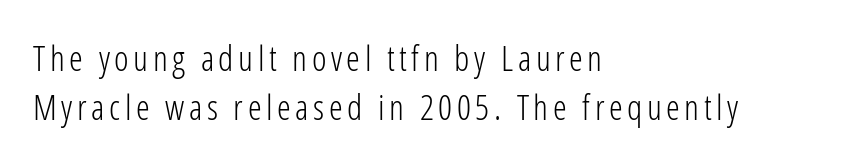
{"serif": "no", "italic": "no", "bold": "no", "weight": "light", "width": "condensed", "stroke_contrast": "low", "x_height": "medium", "monospaced": "no", "underline": "no", "align": "left", "line_spacing": "normal", "line_spacing_ratio": 1.4, "glyph_px": 35}
